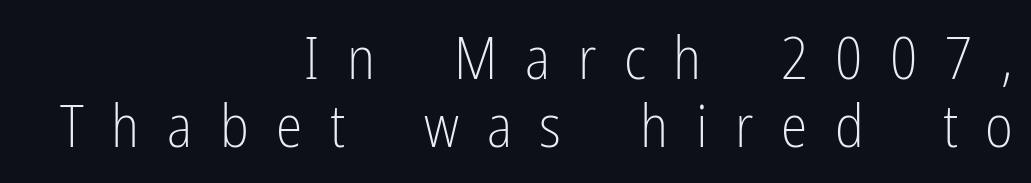
{"serif": "no", "italic": "no", "bold": "no", "weight": "light", "width": "condensed", "stroke_contrast": "low", "x_height": "medium", "monospaced": "no", "underline": "no", "align": "right", "line_spacing": "tight", "line_spacing_ratio": 1.13, "letter_spacing": "wide", "letter_spacing_em": 0.46, "glyph_px": 60}
